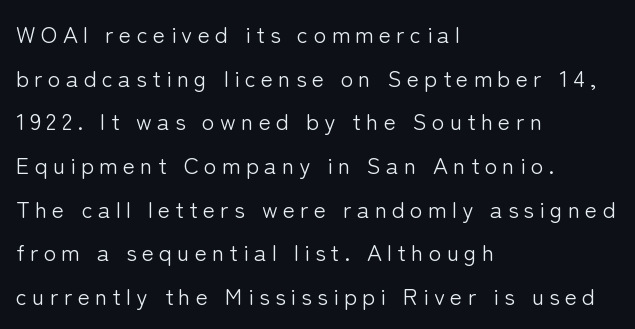
Q: Is the text bold? A: No.
Q: Is the text italic (slanted)? A: No, it is upright.
Q: Is the text underlined? A: No.
Q: How is the paragraph aligned? A: Left-aligned.
Q: Is the spacing between letters normal or unusually wide? A: Unusually wide.
Q: Is the spacing between lines tight, normal or loose? A: Loose.
